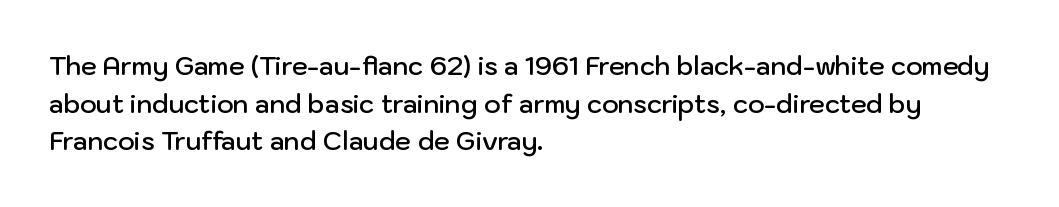
The foot of each line stays bare and open. Horizontal bands of white between lines are of average thickness. A fair bit of extra ink — the face is semibold, not bold. Where is the straight margin? On the left.
